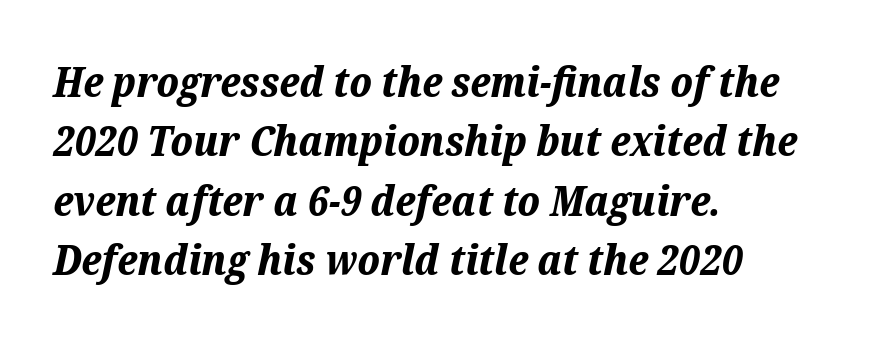
Horizontally, the lines are justified to the leading edge only. Tracking value appears to be zero — textbook default spacing. Typesetter's note: full bold, strokes at maximum text heaviness. Looks like regular typesetting: each glyph gets only the width it needs.
